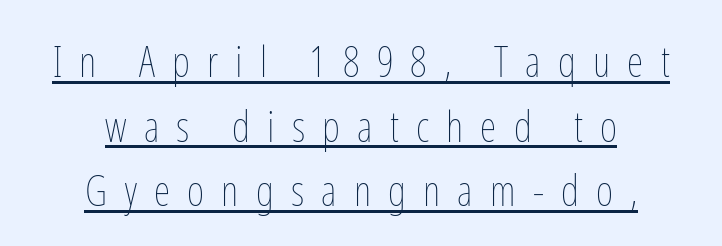
The lettering stays uniformly vertical, giving the passage a roman look. What's the leading like? Ordinary, nothing unusual. Teacher's note: observe the equal gaps on both sides — that is centered alignment. Weight: not bold — regular or lighter.
